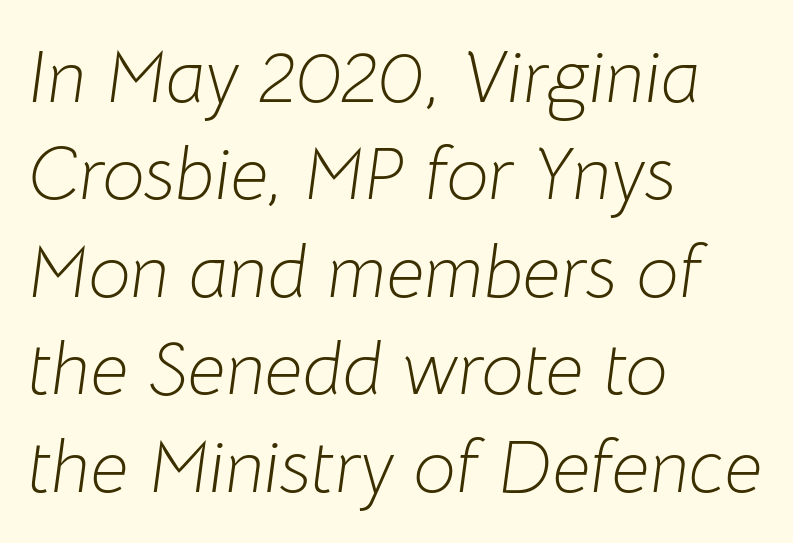
The image shows 75 px light type, italic (leaning right); set left-aligned, normal line spacing (1.3x), normal letter spacing, not underlined; low stroke contrast and a medium x-height.
